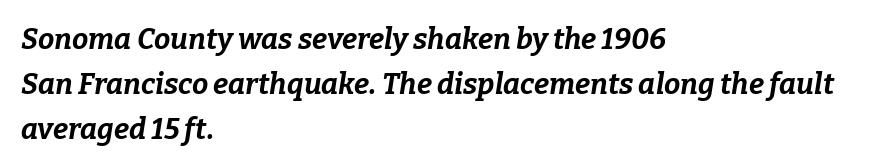
Q: Is the text bold? A: Yes.
Q: Is the text italic (slanted)? A: Yes, it leans right by about 9 degrees.
Q: Is the text underlined? A: No.
Q: How is the paragraph aligned? A: Left-aligned.
Q: Is the spacing between letters normal or unusually wide? A: Normal.
Q: Is the spacing between lines tight, normal or loose? A: Normal.
Q: Width (condensed, normal, or wide)? A: Normal.
Q: Stroke contrast? A: Low.
Q: x-height? A: Medium.
Q: Monospaced? A: No.
